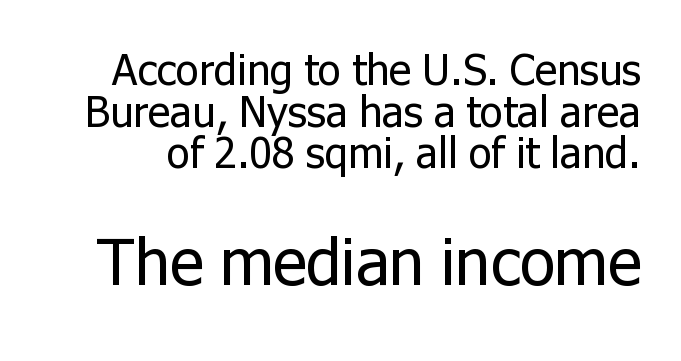
{"serif": "no", "italic": "no", "bold": "no", "weight": "regular", "width": "normal", "stroke_contrast": "low", "x_height": "medium", "monospaced": "no", "underline": "no", "line_spacing": "tight", "line_spacing_ratio": 0.97, "letter_spacing": "normal", "letter_spacing_em": 0.0, "larger_block": "second", "size_ratio": 1.51, "glyph_px": 65}
